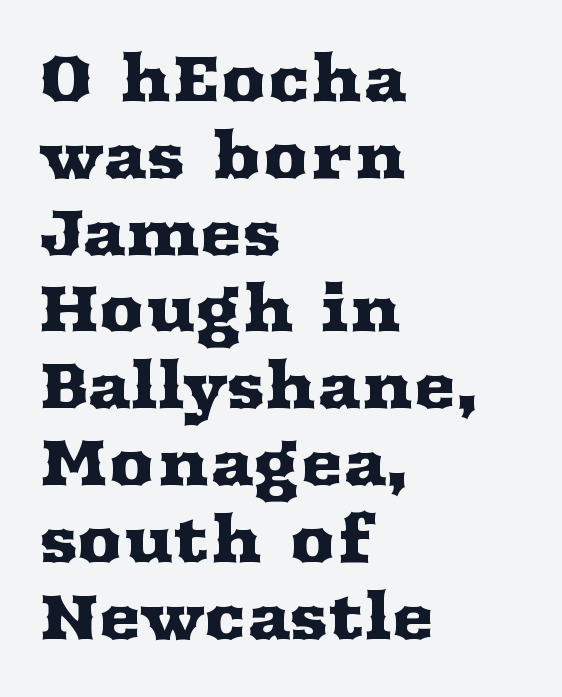
Q: Is the text italic (slanted)? A: No, it is upright.
Q: Is the typeface a serif or a sans-serif typeface? A: Serif.
Q: Is the text underlined? A: No.
Q: How is the paragraph aligned? A: Left-aligned.
Q: Is the spacing between letters normal or unusually wide? A: Normal.
Q: Width (condensed, normal, or wide)? A: Wide.
Q: Stroke contrast? A: Medium.
Q: x-height? A: Medium.
Q: Monospaced? A: No.
